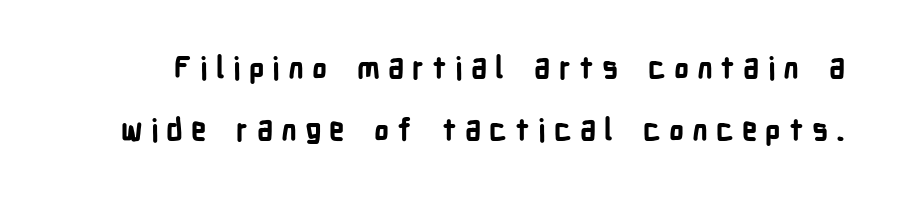
Q: Is the text bold? A: Yes.
Q: Is the text italic (slanted)? A: No, it is upright.
Q: Is the typeface a serif or a sans-serif typeface? A: Sans-serif.
Q: Is the text underlined? A: No.
Q: Is the spacing between letters normal or unusually wide? A: Unusually wide.
Q: Is the spacing between lines tight, normal or loose? A: Loose.
Q: Width (condensed, normal, or wide)? A: Condensed.
Q: Stroke contrast? A: Low.
Q: x-height? A: Medium.
Q: Monospaced? A: No.
